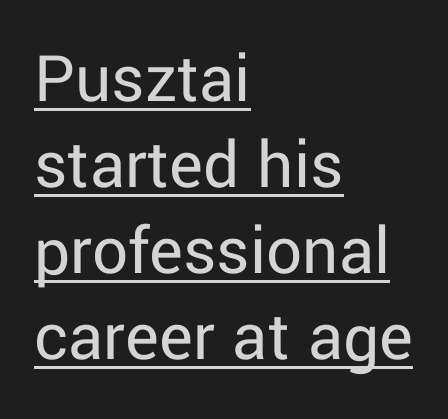
Students, observe the line beneath the letters — that is underlining. Counters stay open thanks to moderate or lighter strokes. The specimen reads as upright at a glance. Students, note that the glyphs here touch the page at normal intervals. Left-aligned paragraph, ragged on the right.
